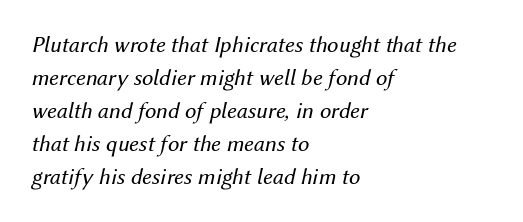
Students, observe: this is what conventionally led text looks like. These glyphs show unthickened strokes, regular width or finer. These lines were composed using italics. One-word summary of the alignment: left.
